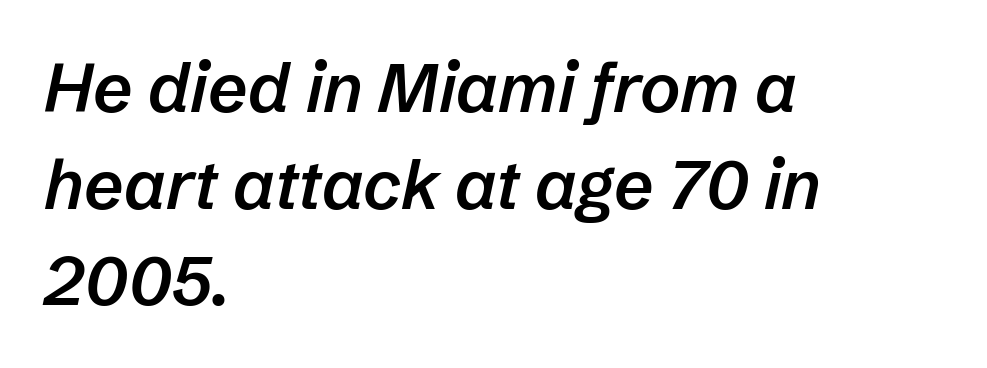
{"italic": "yes", "lean": "right", "slant_degrees": 12, "bold": "semi", "weight": "semibold", "width": "normal", "stroke_contrast": "low", "x_height": "medium", "monospaced": "no", "underline": "no", "align": "left", "line_spacing": "normal", "line_spacing_ratio": 1.4, "letter_spacing": "normal", "letter_spacing_em": 0.0, "glyph_px": 69}
